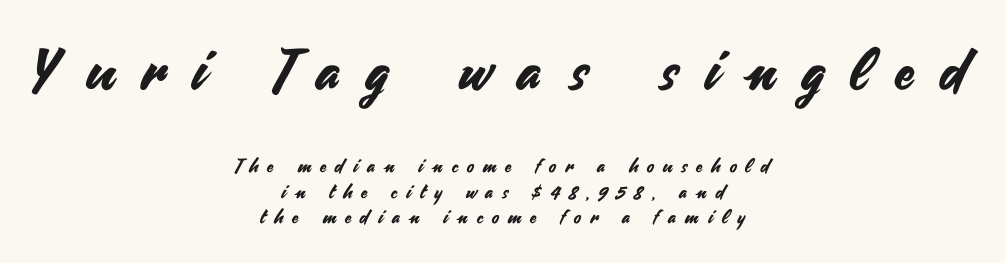
Q: Is the text italic (slanted)? A: Yes.
Q: Is the typeface a serif or a sans-serif typeface? A: Sans-serif.
Q: Is the text underlined? A: No.
Q: How is the paragraph aligned? A: Centered.
Q: Is the spacing between letters normal or unusually wide? A: Unusually wide.
Q: Is the spacing between lines tight, normal or loose? A: Normal.
Q: Which block of text is set in a larger size, the first (top) or the second (bottom)? A: The first (top) one.
Q: Width (condensed, normal, or wide)? A: Normal.
Q: Stroke contrast? A: Medium.
Q: x-height? A: Small.
Q: Monospaced? A: No.
